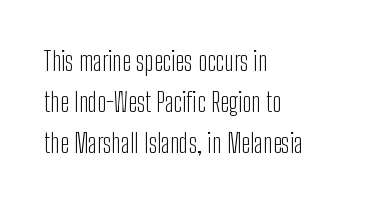
Q: Is the text bold? A: No.
Q: Is the text italic (slanted)? A: No, it is upright.
Q: Is the text underlined? A: No.
Q: How is the paragraph aligned? A: Left-aligned.
Q: Is the spacing between letters normal or unusually wide? A: Normal.
Q: Is the spacing between lines tight, normal or loose? A: Normal.
